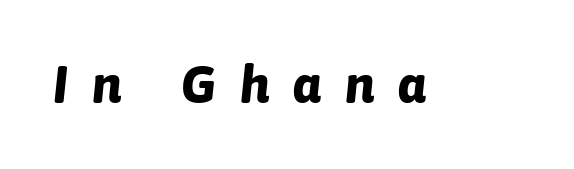
Display-style spreading of the glyphs; the letterfit is very open. The zone under the glyphs is completely vacant. Style check: oblique. Heft: maximum for text — a bold. Is this a fixed-width face? No — the glyphs have proportional, varying widths.
